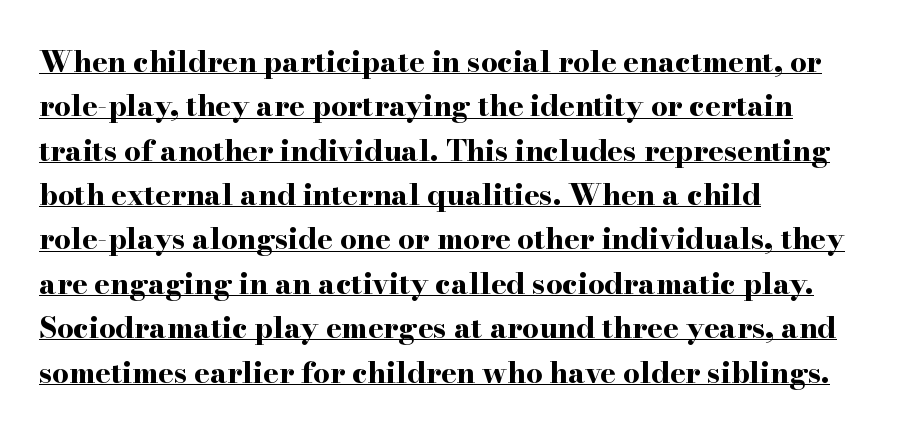
{"serif": "yes", "italic": "no", "bold": "yes", "weight": "bold", "width": "wide", "stroke_contrast": "high", "x_height": "small", "monospaced": "no", "underline": "yes", "align": "left", "line_spacing": "normal", "line_spacing_ratio": 1.53, "letter_spacing": "normal", "letter_spacing_em": 0.0, "glyph_px": 29}
